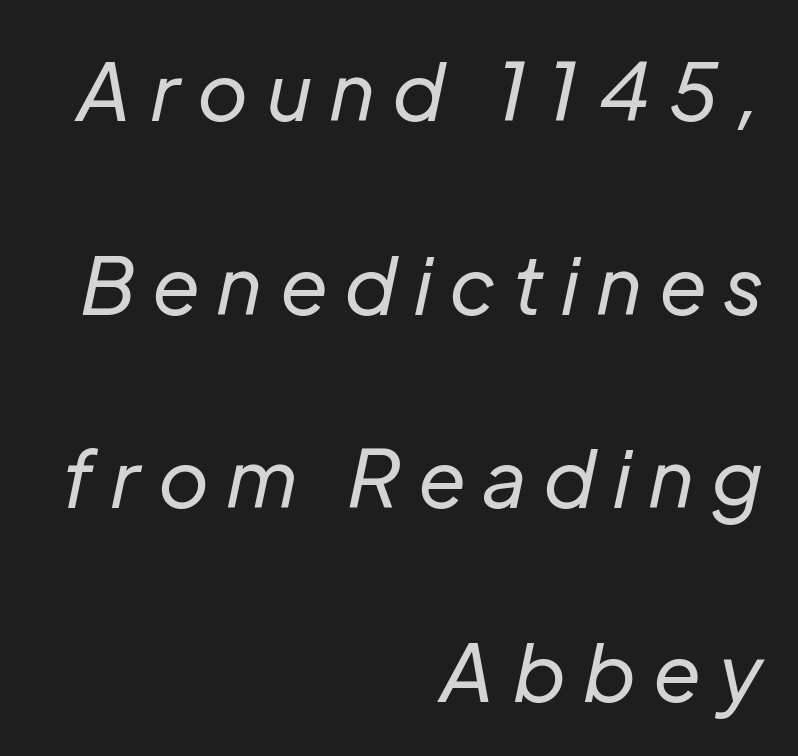
The image shows 79 px regular-weight type, italic (leaning right); set right-aligned, loose line spacing (2.45x), unusually wide letter spacing (+0.24 em), not underlined; low stroke contrast and a medium x-height.
